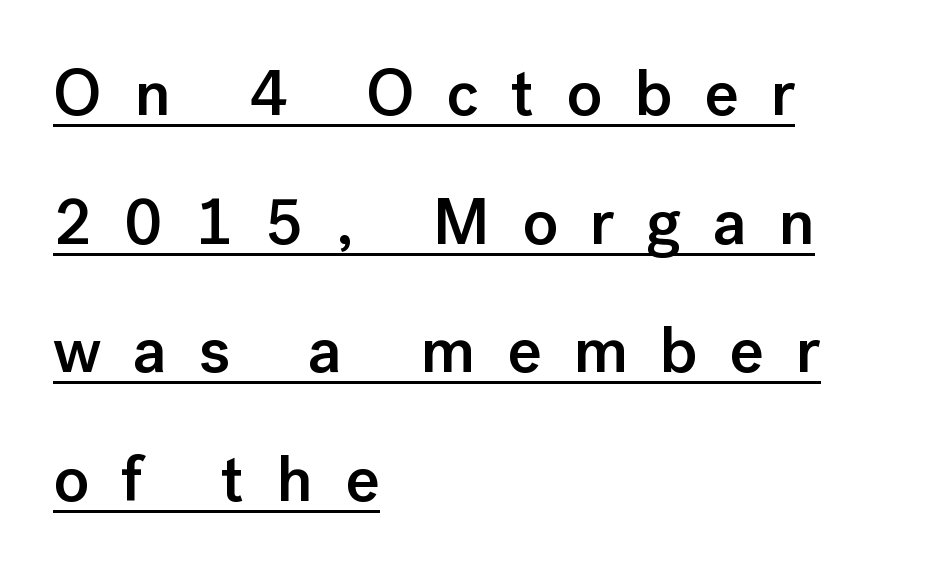
This sample has the flowing, uneven cadence of proportional lettering. Display-style spreading of the glyphs; the letterfit is very open. Glance below the letters and you will spot a drawn line. Horizontal bands of white between lines are thick stripes. Unlike italic type, these characters show no tilt at all. I'd call this a sans setting — the letters go barefoot.
